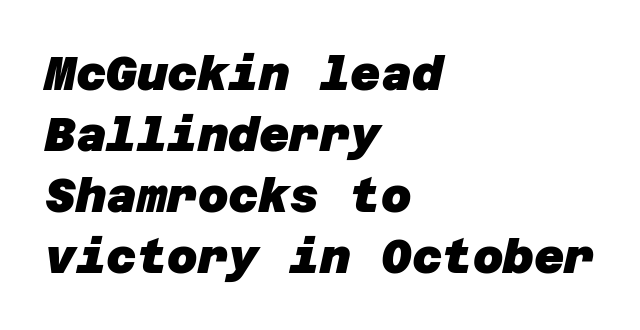
These lines stack with their left ends in a neat column. Students, note that the glyphs here touch the page at normal intervals. The passage shown is typeset with a sans-serif family. The space directly below the letters is spotless. Look at the stroke-to-counter ratio: heavy, a bold. Regular leading.
